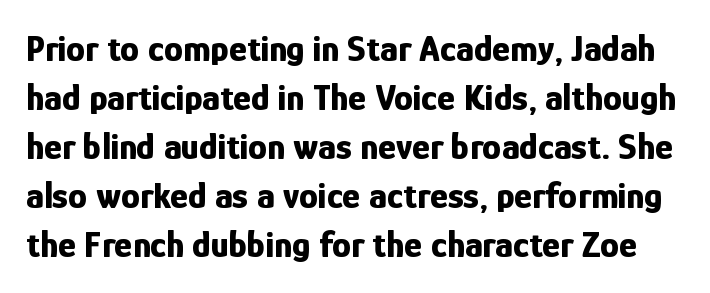
{"serif": "no", "italic": "no", "bold": "yes", "weight": "bold", "width": "condensed", "stroke_contrast": "low", "x_height": "medium", "monospaced": "no", "underline": "no", "line_spacing": "normal", "line_spacing_ratio": 1.29, "letter_spacing": "normal", "letter_spacing_em": 0.0, "glyph_px": 38}
